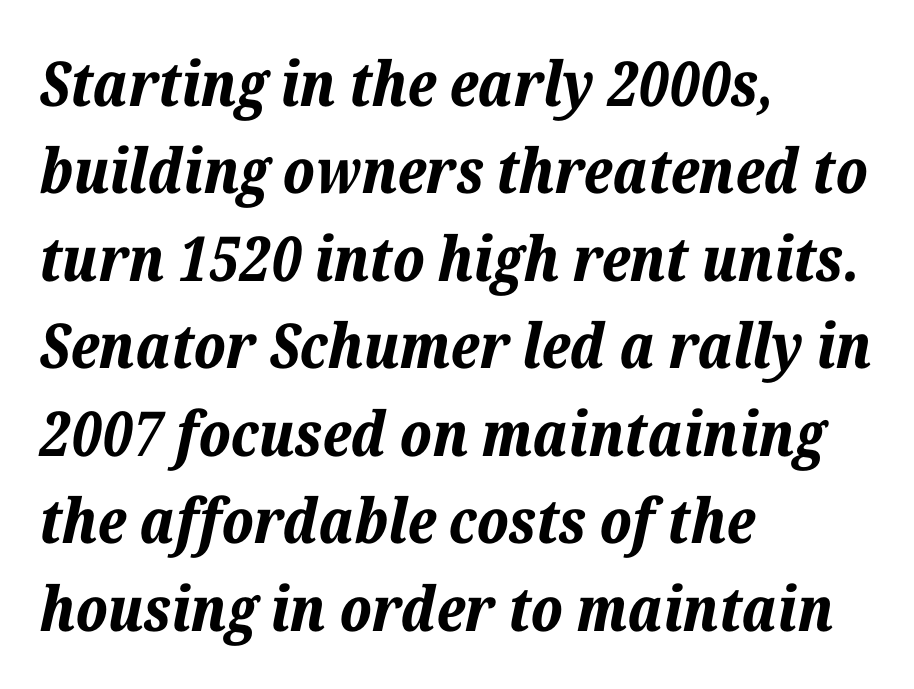
Q: Is the text bold? A: Yes.
Q: Is the text italic (slanted)? A: Yes, it leans right by about 12 degrees.
Q: Is the text underlined? A: No.
Q: How is the paragraph aligned? A: Left-aligned.
Q: Is the spacing between letters normal or unusually wide? A: Normal.
Q: Is the spacing between lines tight, normal or loose? A: Normal.
Q: Width (condensed, normal, or wide)? A: Normal.
Q: Stroke contrast? A: Low.
Q: x-height? A: Medium.
Q: Monospaced? A: No.
